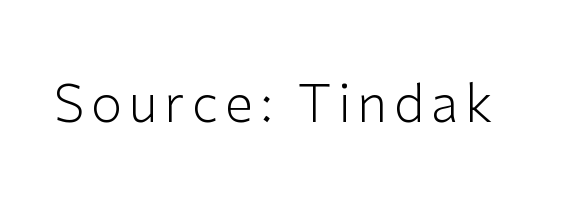
The image shows 51 px light sans-serif type, upright; set not underlined; low stroke contrast and a medium x-height.
